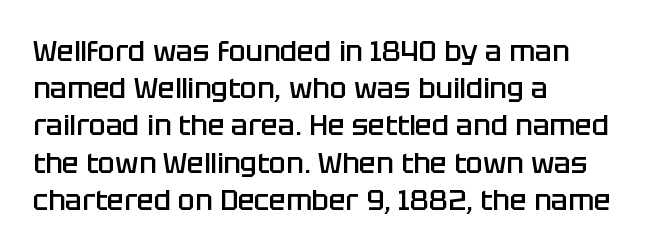
The tracking reads as untouched default to a designer's eye. When letters stand straight like this, we call the style roman or upright. Leftover space on each line is placed entirely after the last word. Serifs: no, the terminals of the letterforms are clean. In terms of leading, this rendering sits right in the middle.
